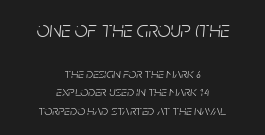
Q: Is the text bold? A: No.
Q: Is the text italic (slanted)? A: Yes, it leans right by about 5 degrees.
Q: Is the text underlined? A: No.
Q: How is the paragraph aligned? A: Centered.
Q: Is the spacing between letters normal or unusually wide? A: Normal.
Q: Is the spacing between lines tight, normal or loose? A: Normal.
Q: Which block of text is set in a larger size, the first (top) or the second (bottom)? A: The first (top) one.
